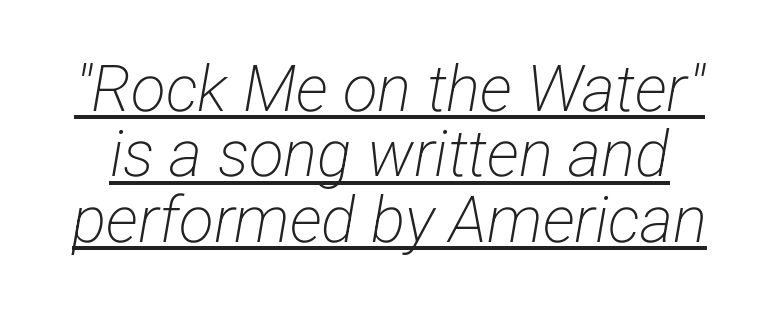
Q: Is the text bold? A: No.
Q: Is the typeface a serif or a sans-serif typeface? A: Sans-serif.
Q: Is the text underlined? A: Yes.
Q: Is the spacing between letters normal or unusually wide? A: Normal.
Q: Is the spacing between lines tight, normal or loose? A: Tight.
Q: Width (condensed, normal, or wide)? A: Condensed.
Q: Stroke contrast? A: Low.
Q: x-height? A: Medium.
Q: Monospaced? A: No.
